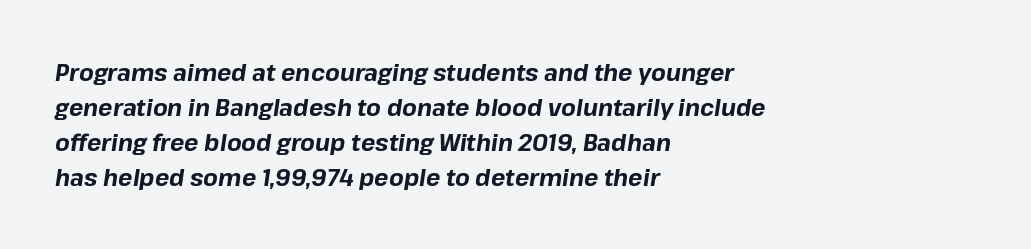
{"italic": "yes", "lean": "right", "slant_degrees": 8, "bold": "yes", "underline": "no", "align": "left", "line_spacing": "normal", "line_spacing_ratio": 1.46, "letter_spacing": "normal", "letter_spacing_em": 0.0, "glyph_px": 24}
